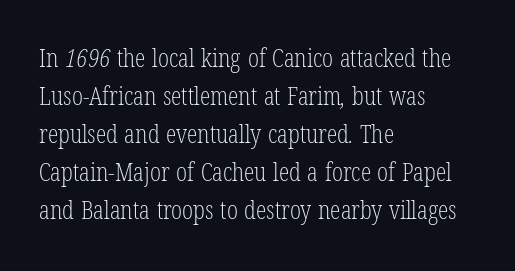
The typesetting does not lean heavy: it is not bold. Caption: multi-line text, flush left, ragged right. Students, observe: this is what conventionally led text looks like. Words float on clear page, feet unadorned.
